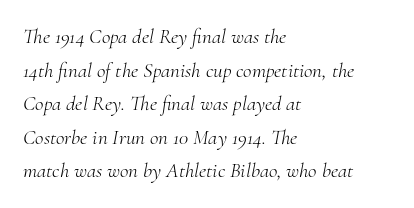
Q: Is the text bold? A: No.
Q: Is the text italic (slanted)? A: Yes, it leans right by about 10 degrees.
Q: Is the text underlined? A: No.
Q: How is the paragraph aligned? A: Left-aligned.
Q: Is the spacing between letters normal or unusually wide? A: Normal.
Q: Is the spacing between lines tight, normal or loose? A: Normal.
